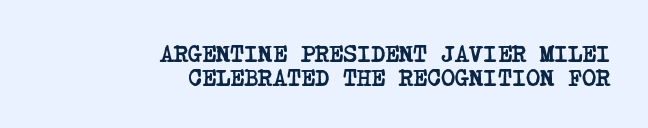
{"bold": "yes", "underline": "no", "align": "right", "line_spacing": "tight", "line_spacing_ratio": 0.99, "letter_spacing": "normal", "letter_spacing_em": 0.0, "glyph_px": 24}
